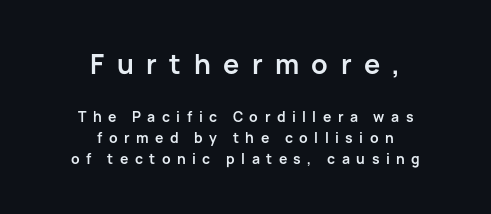
{"italic": "no", "bold": "yes", "underline": "no", "align": "center", "line_spacing": "normal", "line_spacing_ratio": 1.49, "letter_spacing": "wide", "letter_spacing_em": 0.46, "larger_block": "first", "size_ratio": 1.93, "glyph_px": 27}
